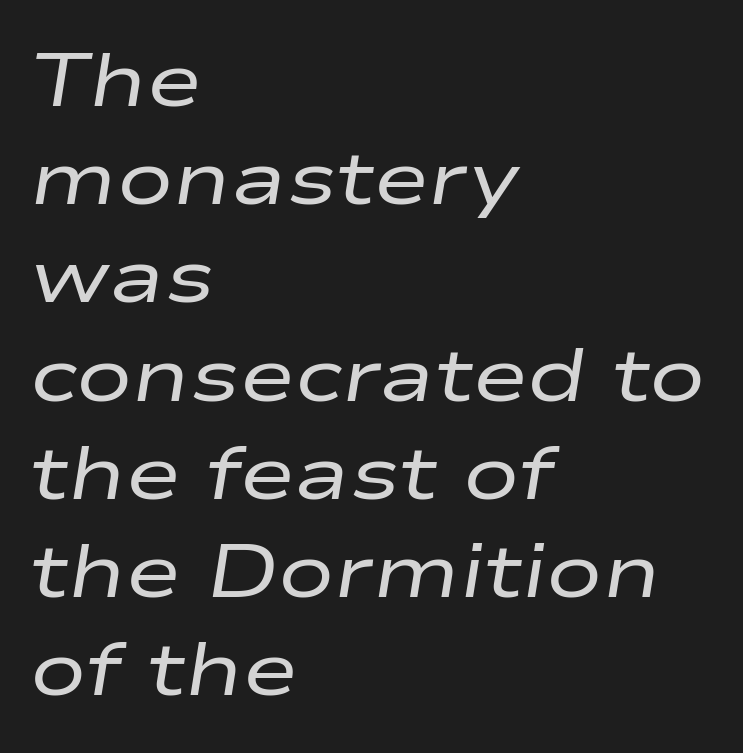
The image shows 75 px regular-weight, wide type, italic (leaning right); set left-aligned, normal line spacing (1.31x), normal letter spacing, not underlined; low stroke contrast and a medium x-height.
